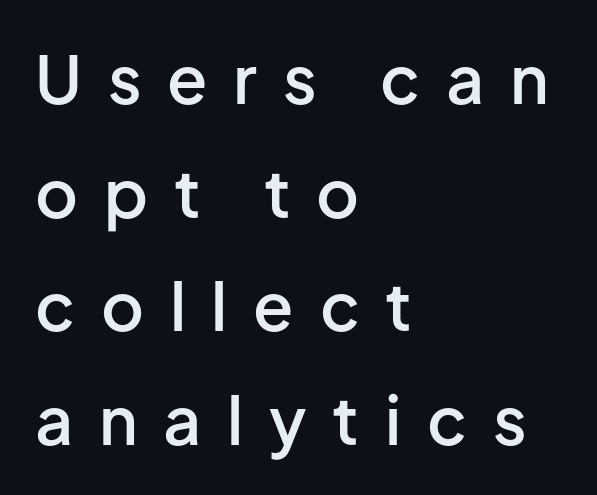
The image shows 66 px semibold sans-serif type, upright; set left-aligned, line spacing 1.72x, unusually wide letter spacing (+0.39 em), not underlined; low stroke contrast and a medium x-height.
